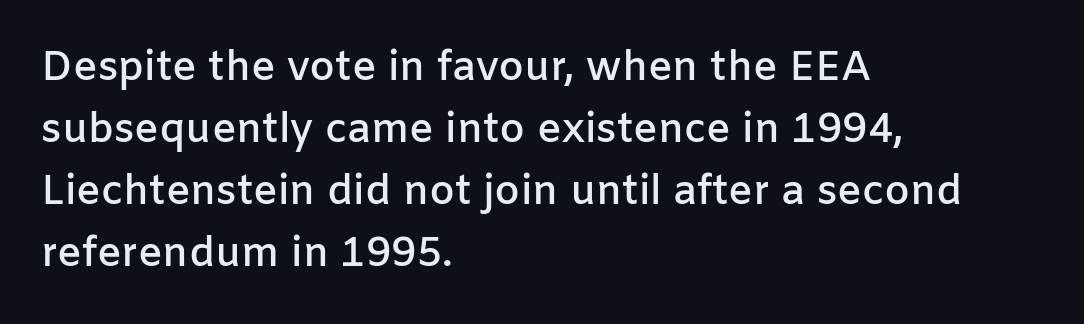
{"serif": "no", "italic": "no", "bold": "semi", "weight": "semibold", "width": "normal", "stroke_contrast": "low", "x_height": "medium", "monospaced": "no", "underline": "no", "align": "left", "line_spacing": "normal", "line_spacing_ratio": 1.51, "letter_spacing": "normal", "letter_spacing_em": 0.0, "glyph_px": 41}
